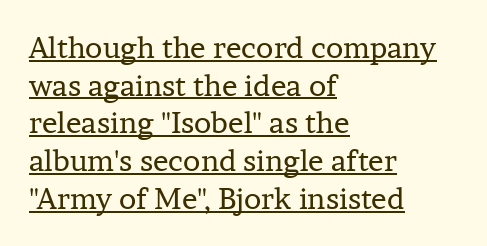
Q: Is the text bold? A: No.
Q: Is the text italic (slanted)? A: No, it is upright.
Q: Is the typeface a serif or a sans-serif typeface? A: Serif.
Q: Is the text underlined? A: Yes.
Q: How is the paragraph aligned? A: Left-aligned.
Q: Is the spacing between letters normal or unusually wide? A: Normal.
Q: Is the spacing between lines tight, normal or loose? A: Normal.
Q: Width (condensed, normal, or wide)? A: Normal.
Q: Stroke contrast? A: Low.
Q: x-height? A: Medium.
Q: Monospaced? A: No.
